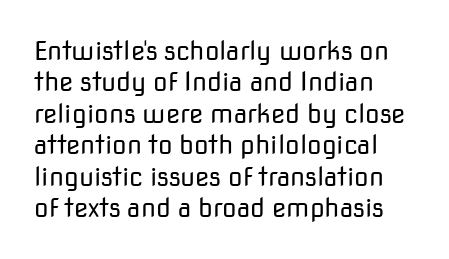
Q: Is the text bold? A: No.
Q: Is the text italic (slanted)? A: No, it is upright.
Q: Is the text underlined? A: No.
Q: How is the paragraph aligned? A: Left-aligned.
Q: Is the spacing between letters normal or unusually wide? A: Normal.
